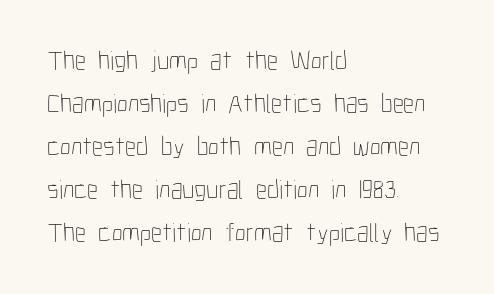
The image shows 27 px text type, upright; set left-aligned, normal line spacing (1.59x), normal letter spacing, not underlined.
